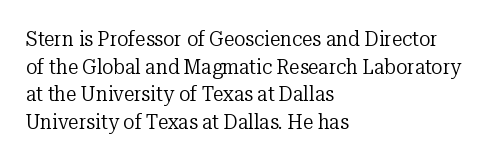
Q: Is the text bold? A: No.
Q: Is the text italic (slanted)? A: No, it is upright.
Q: Is the text underlined? A: No.
Q: How is the paragraph aligned? A: Left-aligned.
Q: Is the spacing between letters normal or unusually wide? A: Normal.
Q: Is the spacing between lines tight, normal or loose? A: Normal.
